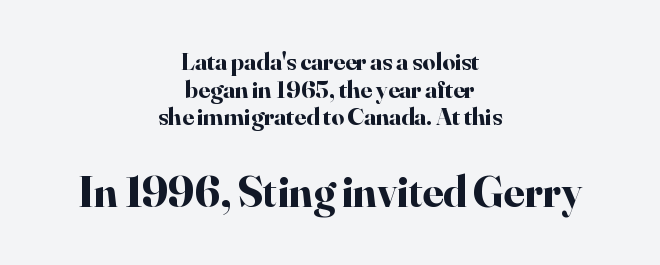
The image shows 44 px bold serif type, upright; set centered, tight line spacing (1.11x), normal letter spacing, not underlined; the second (bottom) block is 1.76x larger; high stroke contrast and a small x-height.
